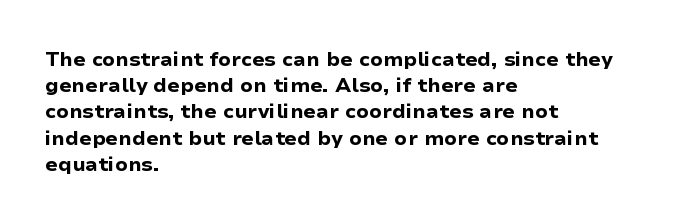
{"italic": "no", "bold": "yes", "underline": "no", "align": "left", "line_spacing": "normal", "line_spacing_ratio": 1.31, "letter_spacing": "normal", "letter_spacing_em": 0.0, "glyph_px": 20}
